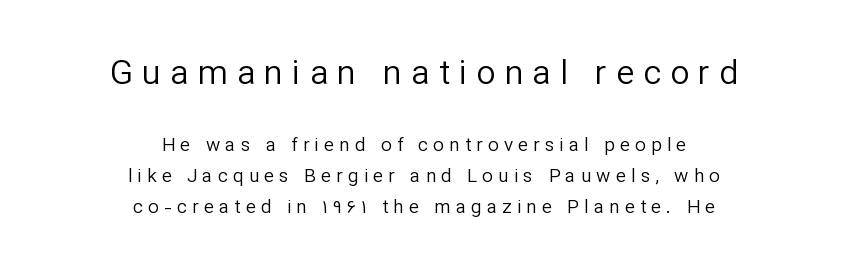
Q: Is the text bold? A: No.
Q: Is the text italic (slanted)? A: No, it is upright.
Q: Is the typeface a serif or a sans-serif typeface? A: Sans-serif.
Q: Is the text underlined? A: No.
Q: How is the paragraph aligned? A: Centered.
Q: Is the spacing between letters normal or unusually wide? A: Unusually wide.
Q: Is the spacing between lines tight, normal or loose? A: Normal.
Q: Which block of text is set in a larger size, the first (top) or the second (bottom)? A: The first (top) one.
Q: Width (condensed, normal, or wide)? A: Normal.
Q: Stroke contrast? A: Low.
Q: x-height? A: Medium.
Q: Monospaced? A: No.
